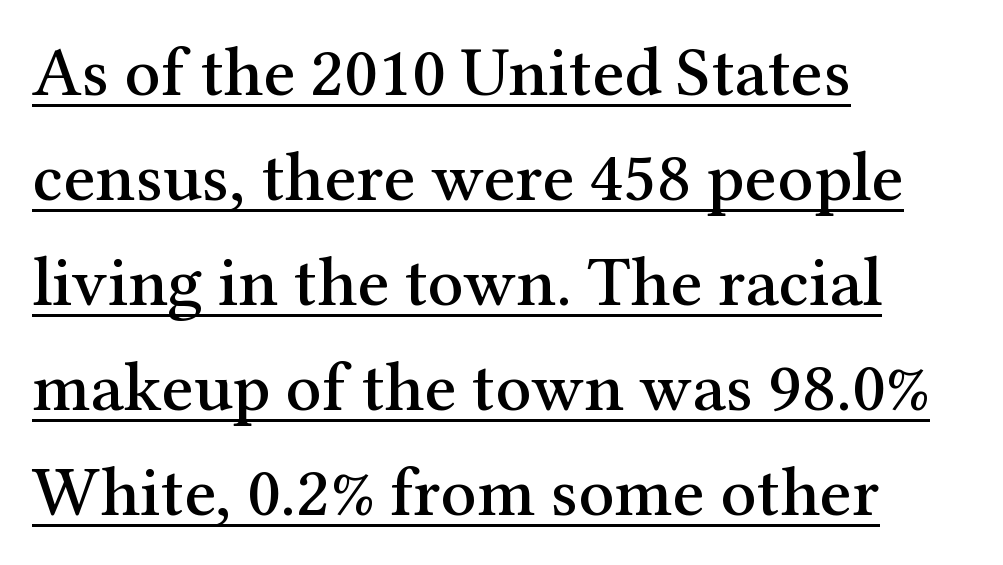
The axis of the letterforms is exactly vertical. Between one letter and the next there's only the usual sliver of space. You can see a thin bar hugging the bottom of the glyphs. The rag falls on the right side of this text block. Quick note: interline space is typical. Yep, those are serifs on the letters.
